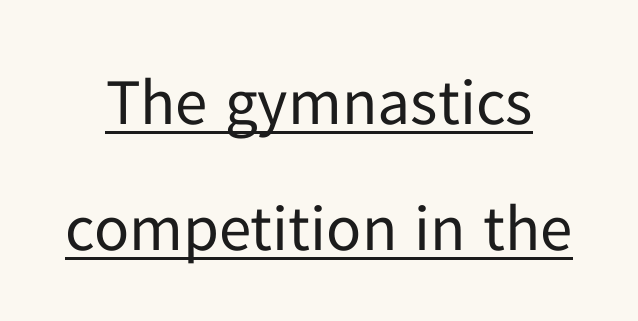
Q: Is the text bold? A: No.
Q: Is the text italic (slanted)? A: No, it is upright.
Q: Is the typeface a serif or a sans-serif typeface? A: Sans-serif.
Q: Is the text underlined? A: Yes.
Q: Is the spacing between letters normal or unusually wide? A: Normal.
Q: Is the spacing between lines tight, normal or loose? A: Loose.
Q: Width (condensed, normal, or wide)? A: Normal.
Q: Stroke contrast? A: Low.
Q: x-height? A: Medium.
Q: Monospaced? A: No.
